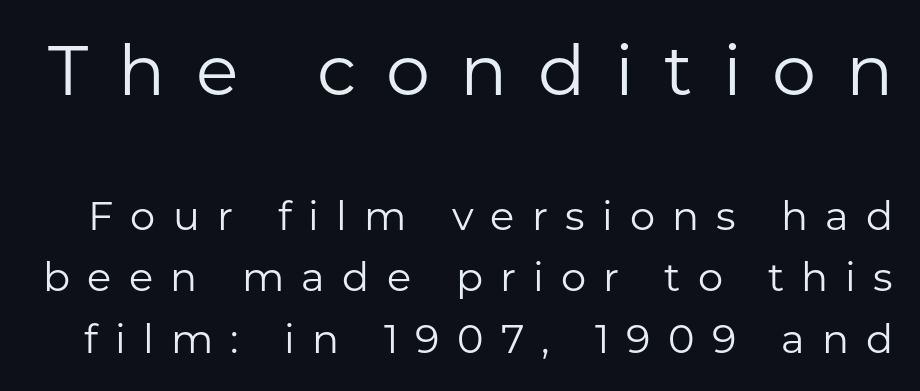
{"serif": "no", "italic": "no", "bold": "no", "weight": "regular", "width": "normal", "stroke_contrast": "low", "x_height": "medium", "monospaced": "no", "underline": "no", "line_spacing": "normal", "line_spacing_ratio": 1.54, "letter_spacing": "wide", "letter_spacing_em": 0.43, "larger_block": "first", "size_ratio": 1.75, "glyph_px": 70}
